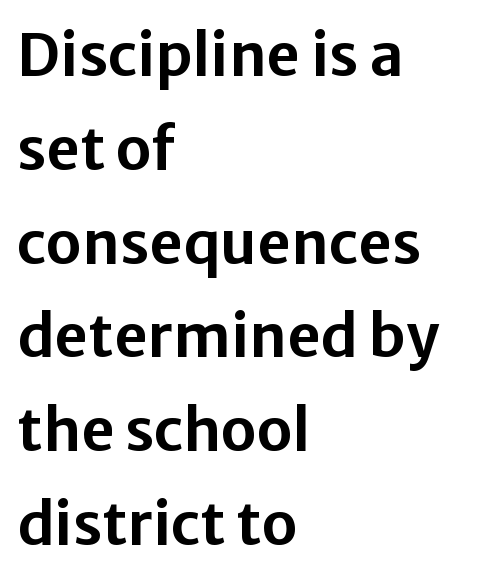
The image shows 59 px sans-serif type, upright; set left-aligned, normal line spacing (1.59x), normal letter spacing, not underlined; low stroke contrast and a medium x-height.
